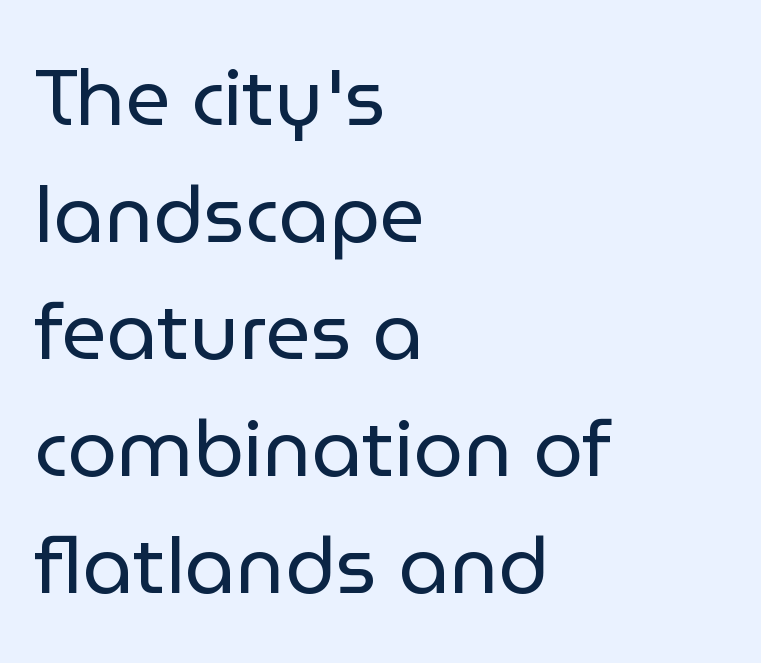
{"serif": "no", "italic": "no", "bold": "no", "weight": "regular", "width": "normal", "stroke_contrast": "low", "x_height": "medium", "monospaced": "no", "underline": "no", "align": "left", "line_spacing": "normal", "line_spacing_ratio": 1.48, "letter_spacing": "normal", "letter_spacing_em": 0.0, "glyph_px": 79}
